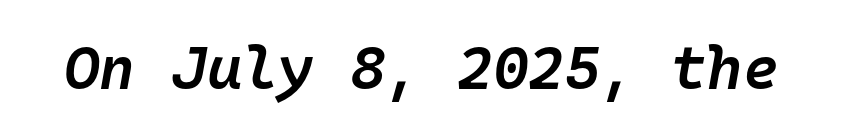
{"italic": "yes", "lean": "right", "slant_degrees": 10, "bold": "semi", "weight": "semibold", "width": "normal", "stroke_contrast": "low", "x_height": "medium", "monospaced": "yes", "underline": "no", "letter_spacing": "normal", "letter_spacing_em": 0.0, "glyph_px": 61}
